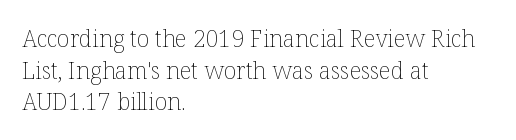
The strokes are not fattened; the text isn't bold. Beneath every word, the page is bare. Every row of glyphs begins at an identical x-position on the left. In terms of posture, this sample is upright.
